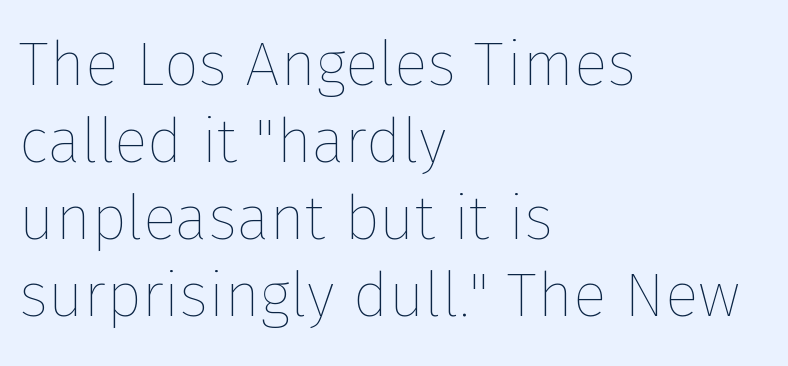
Q: Is the text bold? A: No.
Q: Is the text italic (slanted)? A: No, it is upright.
Q: Is the text underlined? A: No.
Q: How is the paragraph aligned? A: Left-aligned.
Q: Is the spacing between letters normal or unusually wide? A: Normal.
Q: Width (condensed, normal, or wide)? A: Normal.
Q: Stroke contrast? A: Low.
Q: x-height? A: Medium.
Q: Monospaced? A: No.
